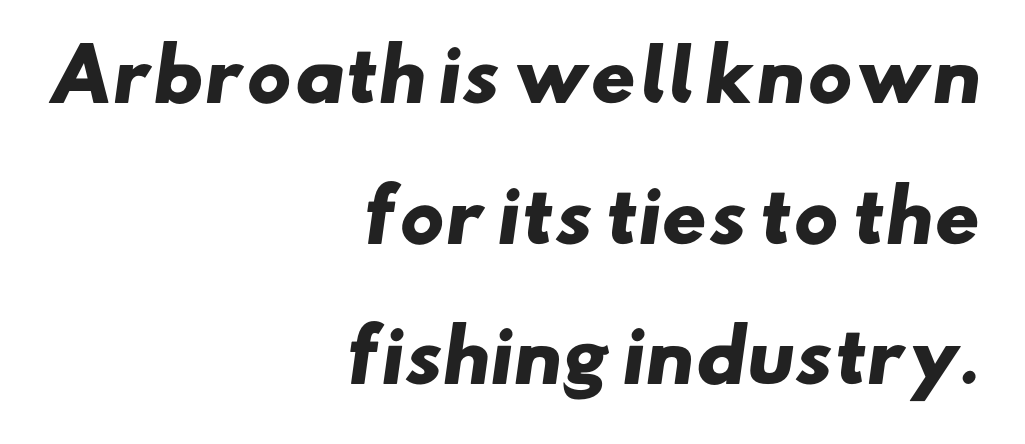
Q: Is the text bold? A: Yes.
Q: Is the typeface a serif or a sans-serif typeface? A: Sans-serif.
Q: Is the text underlined? A: No.
Q: How is the paragraph aligned? A: Right-aligned.
Q: Is the spacing between letters normal or unusually wide? A: Normal.
Q: Is the spacing between lines tight, normal or loose? A: Loose.
Q: Width (condensed, normal, or wide)? A: Wide.
Q: Stroke contrast? A: Low.
Q: x-height? A: Small.
Q: Monospaced? A: No.
